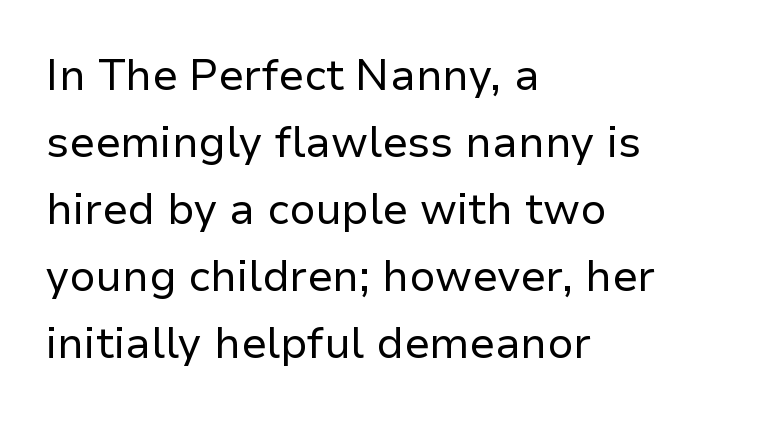
{"serif": "no", "italic": "no", "bold": "no", "weight": "regular", "width": "normal", "stroke_contrast": "low", "x_height": "medium", "monospaced": "no", "underline": "no", "align": "left", "line_spacing": "normal", "line_spacing_ratio": 1.56, "letter_spacing": "normal", "letter_spacing_em": 0.0, "glyph_px": 43}
